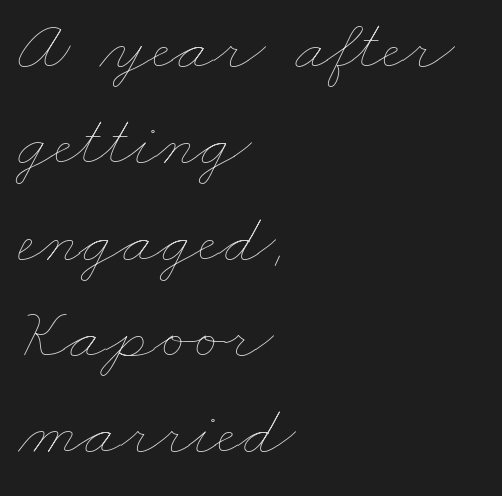
{"bold": "no", "weight": "thin", "width": "wide", "stroke_contrast": "low", "x_height": "small", "monospaced": "no", "underline": "no", "align": "left", "line_spacing": "normal", "line_spacing_ratio": 1.32, "letter_spacing": "normal", "letter_spacing_em": 0.0, "glyph_px": 73}
